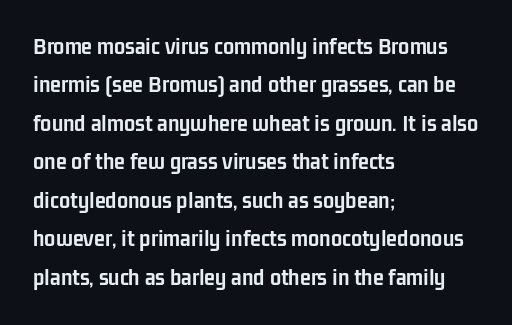
{"italic": "no", "bold": "yes", "underline": "no", "align": "left", "line_spacing": "normal", "line_spacing_ratio": 1.54, "letter_spacing": "normal", "letter_spacing_em": 0.0, "glyph_px": 25}
